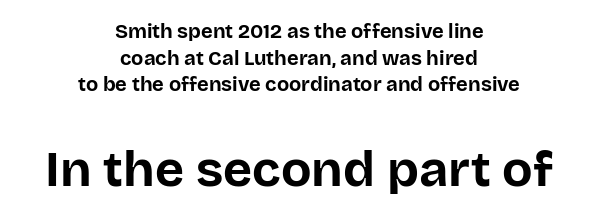
{"serif": "no", "italic": "no", "bold": "yes", "weight": "bold", "width": "normal", "stroke_contrast": "low", "x_height": "large", "monospaced": "no", "underline": "no", "align": "center", "line_spacing": "normal", "line_spacing_ratio": 1.33, "letter_spacing": "normal", "letter_spacing_em": 0.0, "larger_block": "second", "size_ratio": 2.5, "glyph_px": 50}
